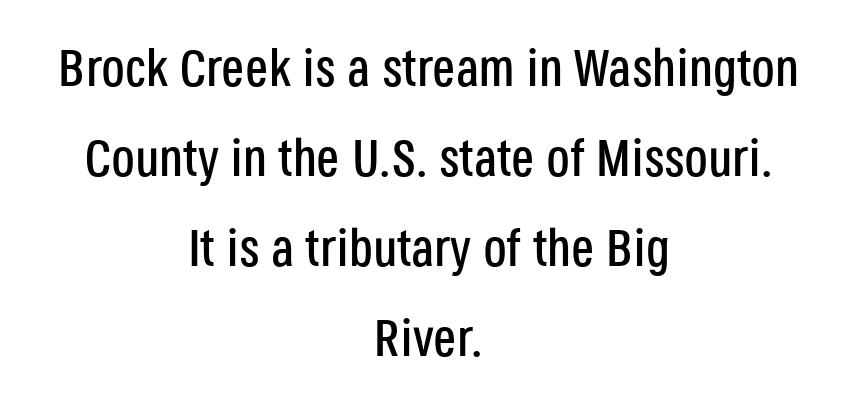
{"serif": "no", "italic": "no", "width": "condensed", "stroke_contrast": "low", "x_height": "large", "monospaced": "no", "underline": "no", "align": "center", "line_spacing_ratio": 1.73, "letter_spacing": "normal", "letter_spacing_em": 0.0, "glyph_px": 52}
